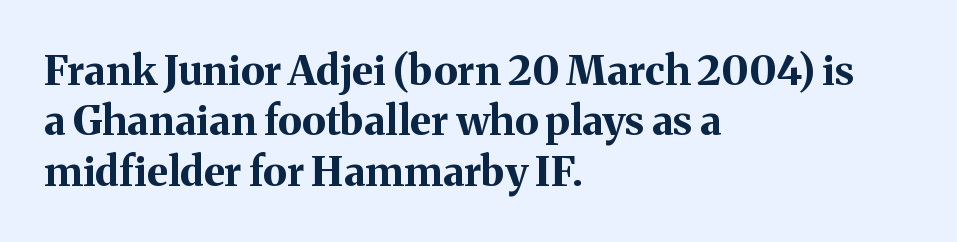
The image shows 41 px bold serif type, upright; set left-aligned, line spacing 1.23x, normal letter spacing, not underlined; medium stroke contrast and a medium x-height.
